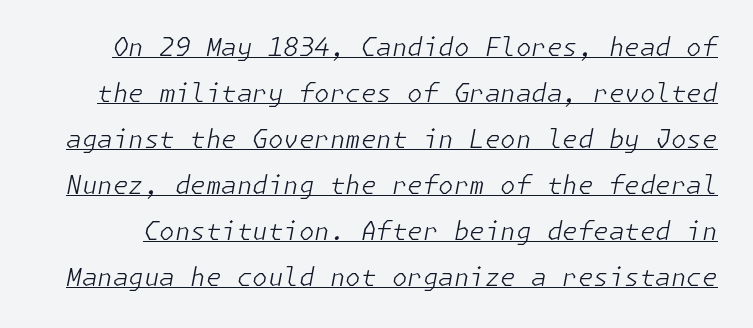
The image shows 25 px text type, italic (leaning right); set line spacing 1.84x, normal letter spacing, underlined.
